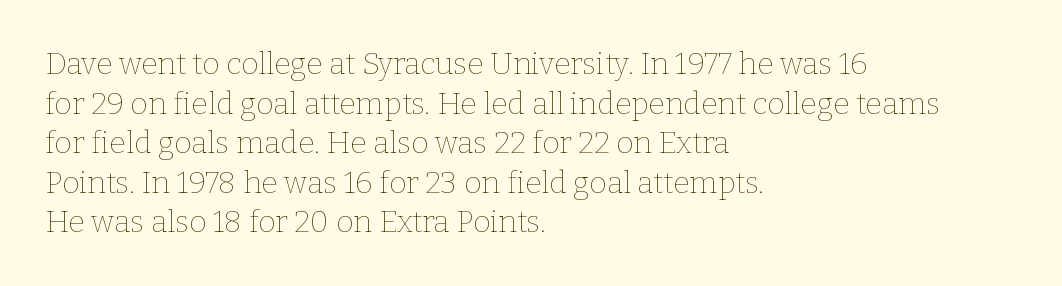
Is the stroke heavy? The answer is a plain regular-or-lighter. The glyphs are unaccompanied by any horizontal stroke below them. The rendering uses natural spacing where letterforms have individual widths. Is the letter spacing exaggerated? No — it looks like the ordinary default. The designer left line spacing at the default.
